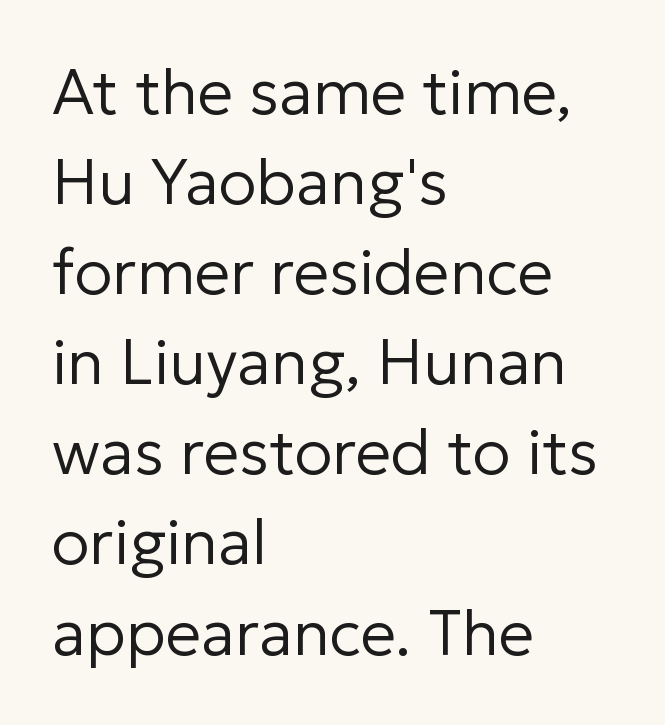
Stroke mass is kept to a normal reading level or below. Letterform terminals end flat and unadorned throughout the passage. The space between consecutive lines is moderate. Spacing verdict: proportional, widths tailored to each character.
